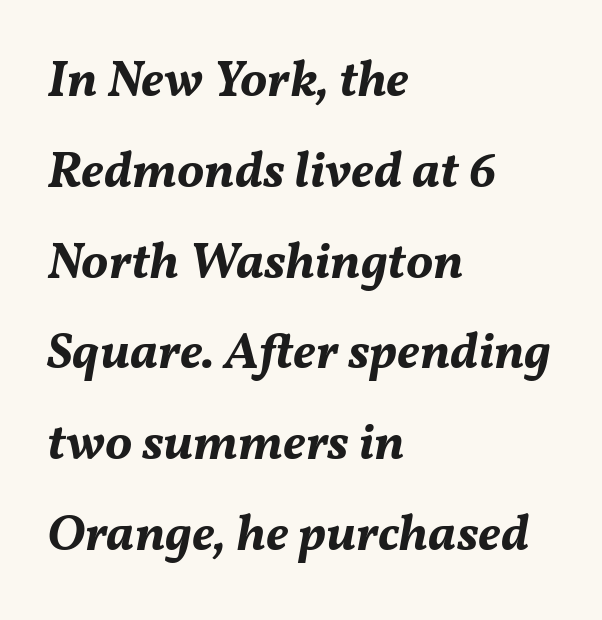
Q: Is the text bold? A: Yes.
Q: Is the text italic (slanted)? A: Yes, it leans right by about 11 degrees.
Q: Is the text underlined? A: No.
Q: How is the paragraph aligned? A: Left-aligned.
Q: Is the spacing between letters normal or unusually wide? A: Normal.
Q: Width (condensed, normal, or wide)? A: Normal.
Q: Stroke contrast? A: Medium.
Q: x-height? A: Medium.
Q: Monospaced? A: No.
